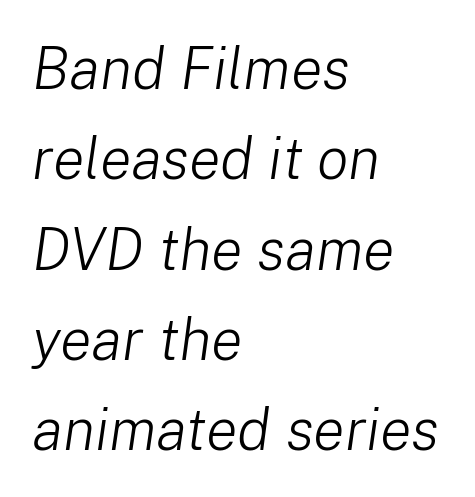
These glyphs show unthickened strokes, regular width or finer. Glance below the letters and you will spot only blank space. The line-height multiplier appears to be the usual default. Tracking here is standard; glyphs follow each other at the usual distance. Slant detected: the letters are inclined.
